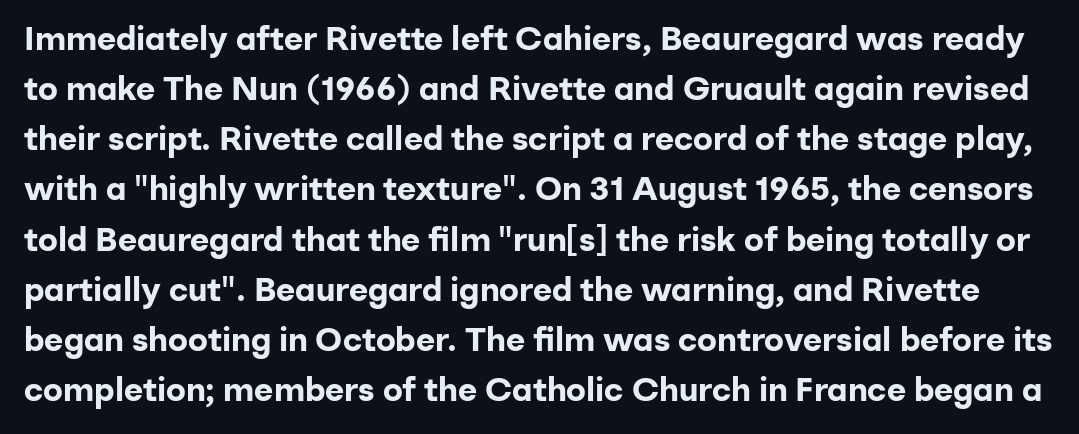
{"serif": "no", "italic": "no", "bold": "yes", "weight": "bold", "width": "normal", "stroke_contrast": "low", "x_height": "medium", "monospaced": "no", "underline": "no", "line_spacing": "normal", "line_spacing_ratio": 1.52, "letter_spacing": "normal", "letter_spacing_em": 0.0, "glyph_px": 33}
